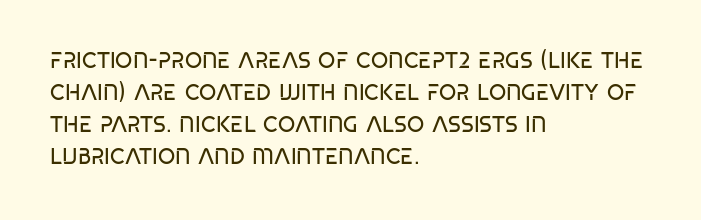
The image shows 22 px text type; set left-aligned, normal line spacing (1.46x), normal letter spacing, not underlined.
